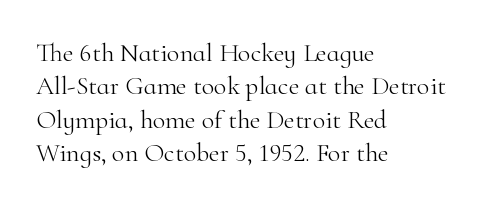
{"italic": "no", "bold": "no", "underline": "no", "align": "left", "line_spacing": "normal", "line_spacing_ratio": 1.28, "letter_spacing": "normal", "letter_spacing_em": 0.0, "glyph_px": 26}
